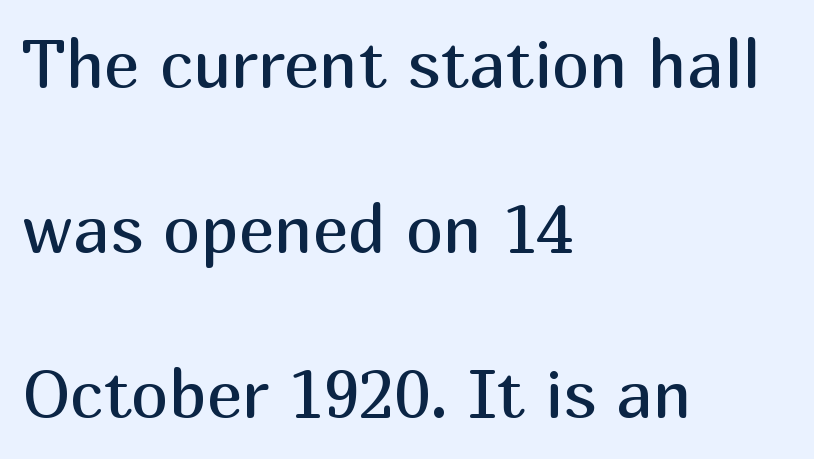
The image shows 67 px regular-weight sans-serif type, upright; set left-aligned, loose line spacing (2.46x), normal letter spacing, not underlined; medium stroke contrast and a medium x-height.
